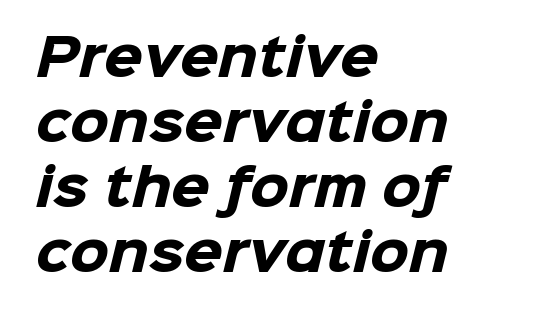
The image shows 50 px heavy sans-serif type; set left-aligned, normal line spacing (1.3x), normal letter spacing, not underlined; low stroke contrast and a medium x-height.
